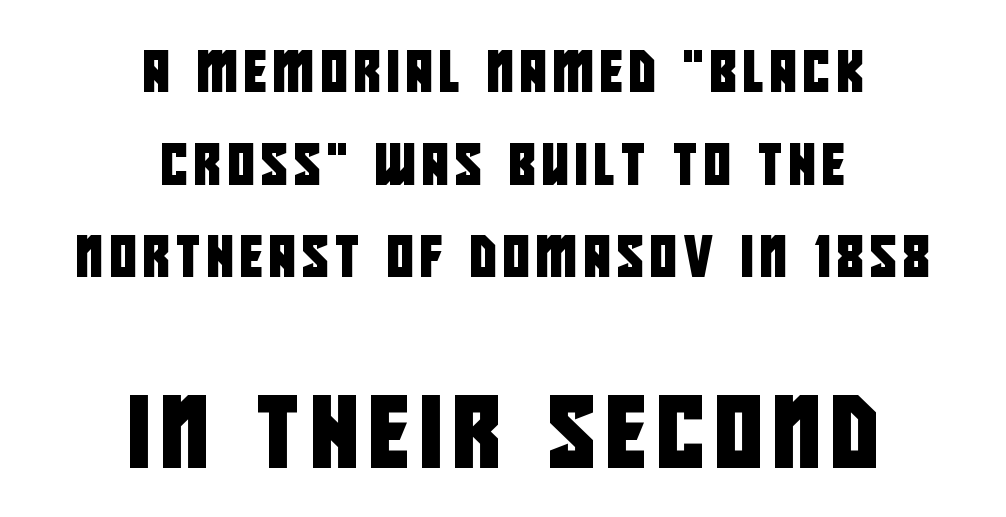
{"serif": "no", "width": "condensed", "stroke_contrast": "low", "x_height": "large", "monospaced": "no", "underline": "no", "align": "center", "line_spacing": "loose", "line_spacing_ratio": 2.26, "larger_block": "second", "size_ratio": 1.76, "glyph_px": 72}
